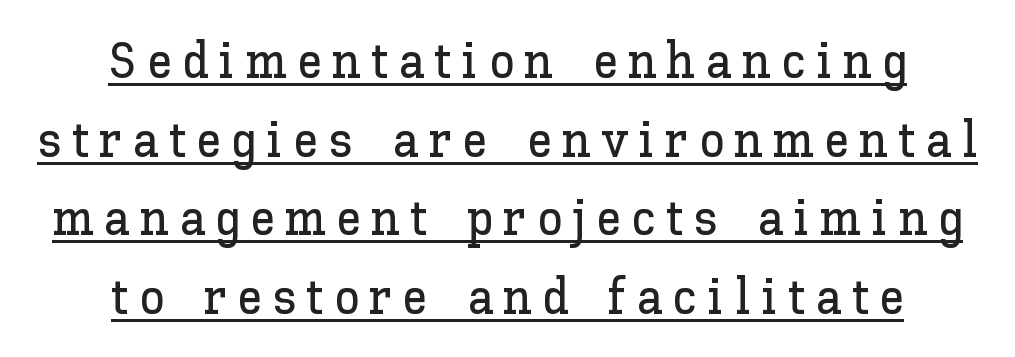
The image shows 51 px text type, upright; set centered, normal line spacing (1.54x), unusually wide letter spacing (+0.2 em), underlined; low stroke contrast and a medium x-height.
